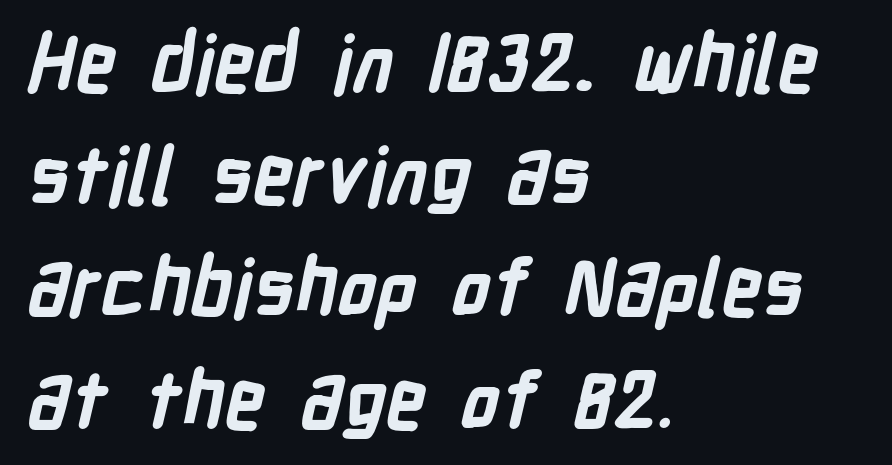
{"serif": "no", "bold": "yes", "weight": "bold", "width": "condensed", "stroke_contrast": "low", "x_height": "medium", "monospaced": "no", "underline": "no", "align": "left", "line_spacing": "normal", "line_spacing_ratio": 1.42, "letter_spacing": "normal", "letter_spacing_em": 0.0, "glyph_px": 79}
